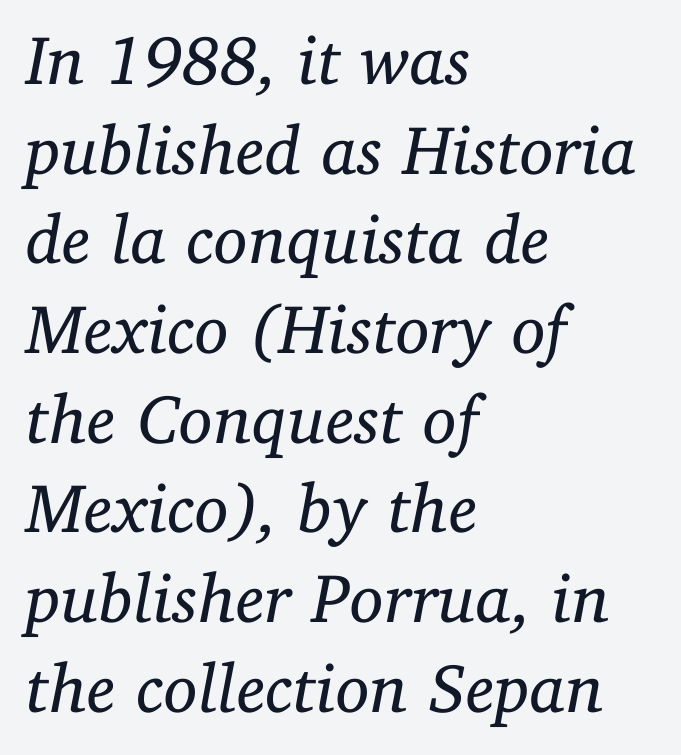
{"serif": "yes", "italic": "yes", "lean": "right", "slant_degrees": 11, "bold": "no", "weight": "regular", "width": "normal", "stroke_contrast": "low", "x_height": "medium", "monospaced": "no", "underline": "no", "align": "left", "line_spacing": "normal", "line_spacing_ratio": 1.3, "letter_spacing": "normal", "letter_spacing_em": 0.0, "glyph_px": 69}
